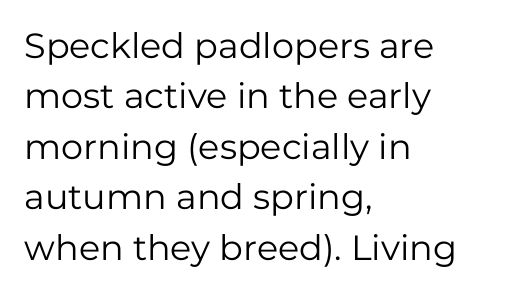
Q: Is the text bold? A: No.
Q: Is the text italic (slanted)? A: No, it is upright.
Q: Is the typeface a serif or a sans-serif typeface? A: Sans-serif.
Q: Is the text underlined? A: No.
Q: How is the paragraph aligned? A: Left-aligned.
Q: Is the spacing between letters normal or unusually wide? A: Normal.
Q: Is the spacing between lines tight, normal or loose? A: Normal.
Q: Width (condensed, normal, or wide)? A: Normal.
Q: Stroke contrast? A: Low.
Q: x-height? A: Medium.
Q: Monospaced? A: No.
